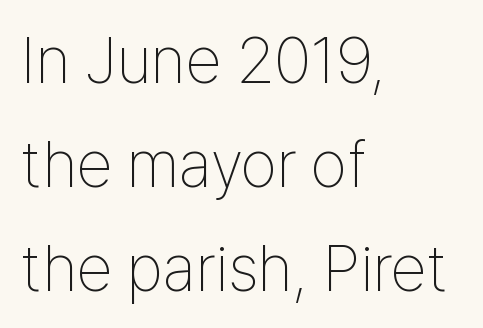
Looks like regular typesetting: each glyph gets only the width it needs. The rendering shows plain stroke endings on the letterforms — a sans-serif design. The letterforms sit shoulder to shoulder at normal distance. Leftover space on each line is placed entirely after the last word. Stems and bowls with no extra thickness — not bold. Quick note: underline off.
